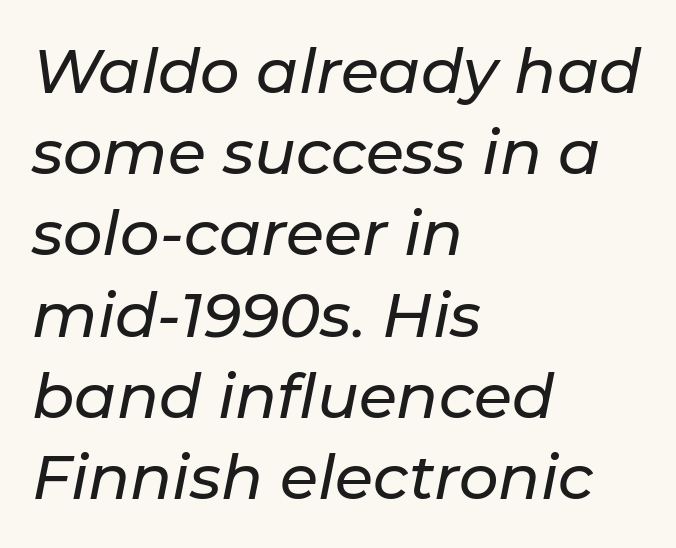
The image shows 62 px text type, italic (leaning right); set left-aligned, normal line spacing (1.31x), normal letter spacing, not underlined; low stroke contrast and a medium x-height.
